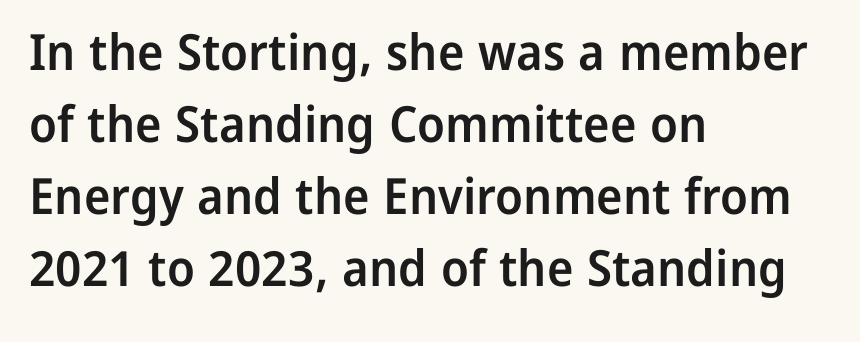
Q: Is the text bold? A: Semi-bold.
Q: Is the text italic (slanted)? A: No, it is upright.
Q: Is the typeface a serif or a sans-serif typeface? A: Sans-serif.
Q: Is the text underlined? A: No.
Q: How is the paragraph aligned? A: Left-aligned.
Q: Is the spacing between letters normal or unusually wide? A: Normal.
Q: Is the spacing between lines tight, normal or loose? A: Normal.
Q: Width (condensed, normal, or wide)? A: Normal.
Q: Stroke contrast? A: Low.
Q: x-height? A: Medium.
Q: Monospaced? A: No.
